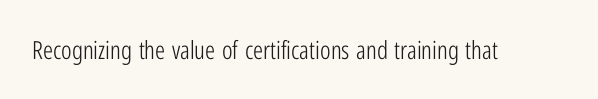
{"italic": "no", "bold": "no", "underline": "no", "letter_spacing": "normal", "letter_spacing_em": 0.0, "glyph_px": 25}
